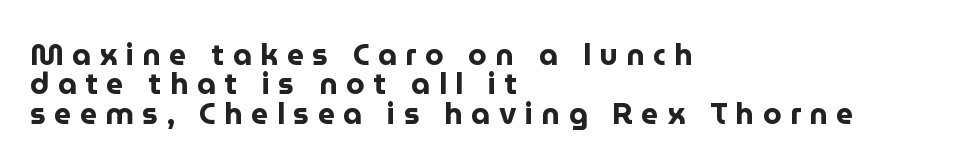
Q: Is the text bold? A: Yes.
Q: Is the text italic (slanted)? A: No, it is upright.
Q: Is the typeface a serif or a sans-serif typeface? A: Sans-serif.
Q: Is the text underlined? A: No.
Q: How is the paragraph aligned? A: Left-aligned.
Q: Is the spacing between letters normal or unusually wide? A: Unusually wide.
Q: Is the spacing between lines tight, normal or loose? A: Tight.
Q: Width (condensed, normal, or wide)? A: Normal.
Q: Stroke contrast? A: Low.
Q: x-height? A: Medium.
Q: Monospaced? A: No.
